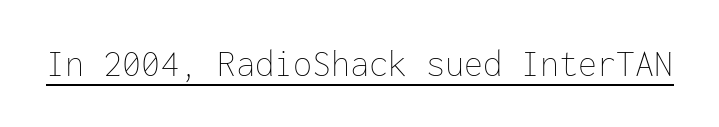
The image shows 38 px thin type, upright, monospaced; set normal letter spacing, underlined; low stroke contrast and a medium x-height.
